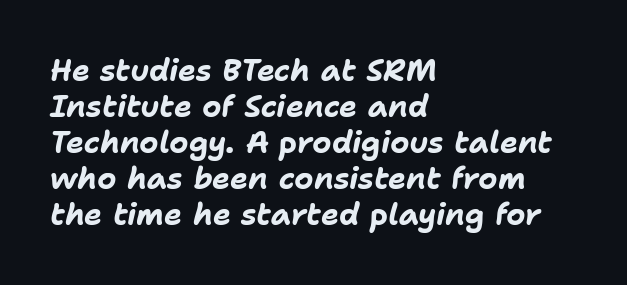
The image shows 30 px bold type, italic (leaning right); set left-aligned, line spacing 1.2x, normal letter spacing, not underlined; low stroke contrast and a medium x-height.
